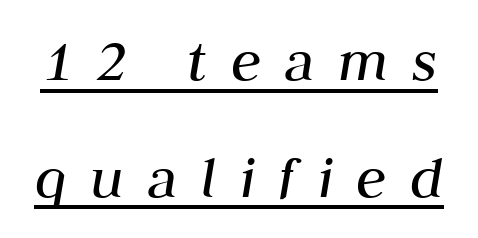
Q: Is the text bold? A: No.
Q: Is the text italic (slanted)? A: Yes, it leans right by about 10 degrees.
Q: Is the text underlined? A: Yes.
Q: Is the spacing between letters normal or unusually wide? A: Unusually wide.
Q: Width (condensed, normal, or wide)? A: Normal.
Q: Stroke contrast? A: Medium.
Q: x-height? A: Medium.
Q: Monospaced? A: No.
